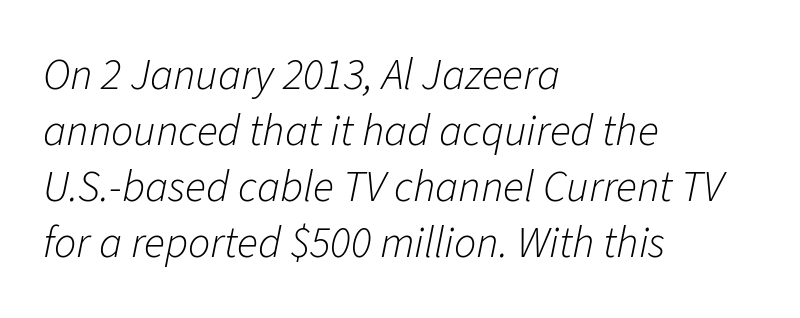
{"italic": "yes", "lean": "right", "slant_degrees": 11, "bold": "no", "weight": "light", "width": "normal", "stroke_contrast": "low", "x_height": "medium", "monospaced": "no", "underline": "no", "align": "left", "line_spacing": "normal", "line_spacing_ratio": 1.27, "letter_spacing": "normal", "letter_spacing_em": 0.0, "glyph_px": 44}
